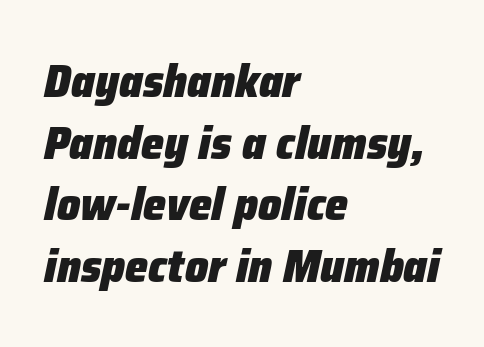
Q: Is the text bold? A: Yes.
Q: Is the text italic (slanted)? A: Yes, it leans right by about 12 degrees.
Q: Is the text underlined? A: No.
Q: How is the paragraph aligned? A: Left-aligned.
Q: Is the spacing between letters normal or unusually wide? A: Normal.
Q: Is the spacing between lines tight, normal or loose? A: Normal.
Q: Width (condensed, normal, or wide)? A: Normal.
Q: Stroke contrast? A: Low.
Q: x-height? A: Medium.
Q: Monospaced? A: No.
